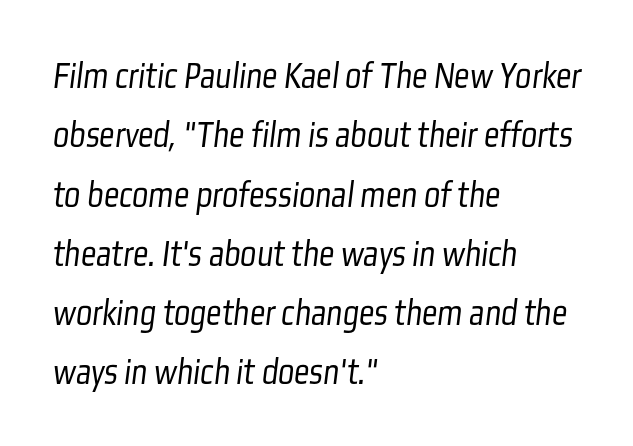
The image shows 38 px light, condensed sans-serif type; set left-aligned, normal line spacing (1.56x), normal letter spacing, not underlined; low stroke contrast and a medium x-height.
